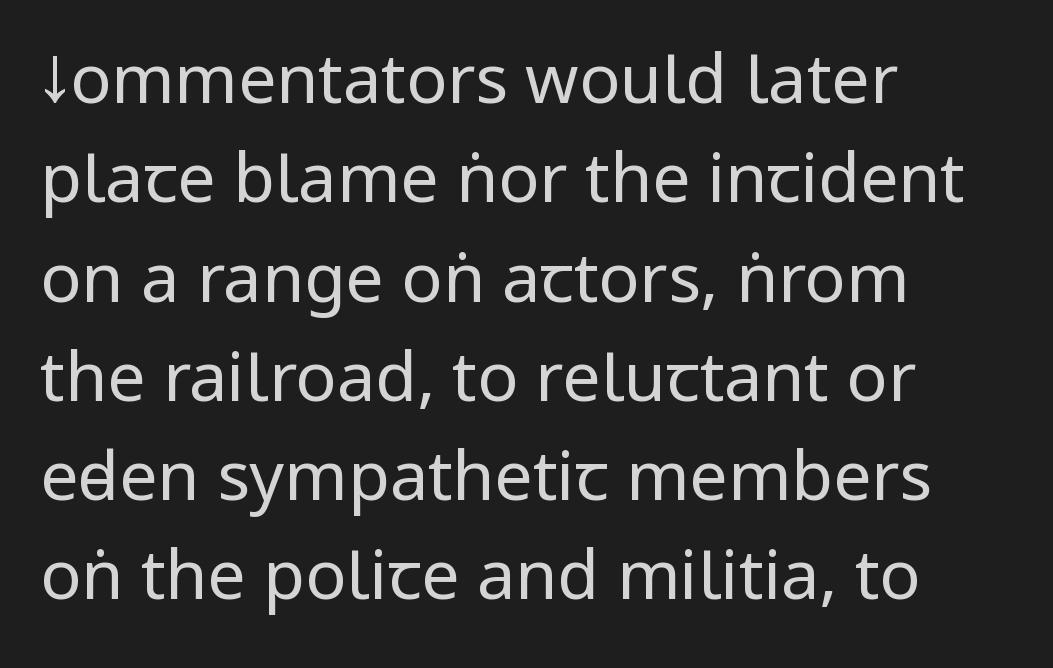
{"serif": "no", "italic": "no", "bold": "no", "weight": "regular", "width": "condensed", "stroke_contrast": "low", "underline": "no", "align": "left", "line_spacing": "normal", "line_spacing_ratio": 1.46, "letter_spacing": "normal", "letter_spacing_em": 0.0, "glyph_px": 68}
